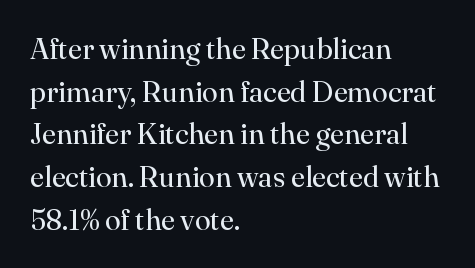
{"serif": "yes", "italic": "no", "bold": "no", "weight": "regular", "width": "normal", "stroke_contrast": "high", "x_height": "small", "monospaced": "no", "underline": "no", "align": "left", "line_spacing": "normal", "line_spacing_ratio": 1.47, "letter_spacing": "normal", "letter_spacing_em": 0.0, "glyph_px": 29}
